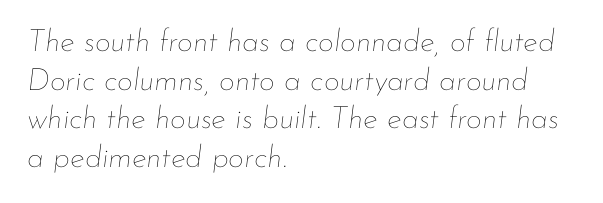
The image shows 31 px thin type, italic (leaning right); set left-aligned, normal line spacing (1.25x), normal letter spacing, not underlined; low stroke contrast and a small x-height.
